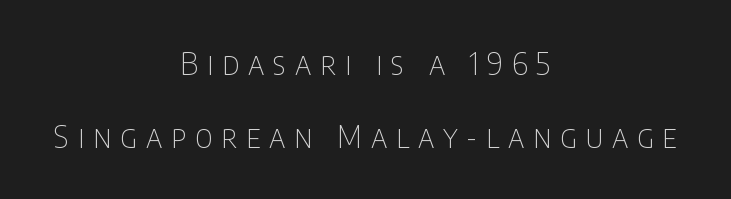
{"serif": "no", "italic": "no", "bold": "no", "weight": "thin", "width": "condensed", "stroke_contrast": "low", "x_height": "large", "monospaced": "no", "underline": "no", "align": "center", "line_spacing": "loose", "line_spacing_ratio": 2.37, "letter_spacing": "wide", "letter_spacing_em": 0.28, "glyph_px": 31}
